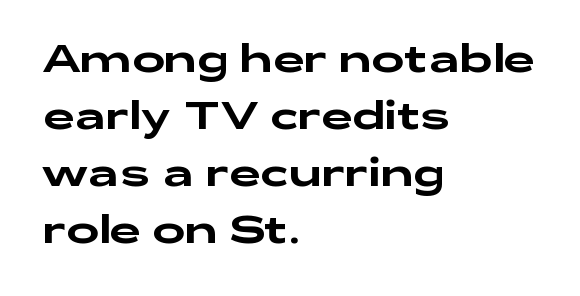
{"serif": "no", "italic": "no", "width": "wide", "stroke_contrast": "low", "x_height": "medium", "monospaced": "no", "underline": "no", "align": "left", "line_spacing": "normal", "line_spacing_ratio": 1.46, "letter_spacing": "normal", "letter_spacing_em": 0.0, "glyph_px": 39}
